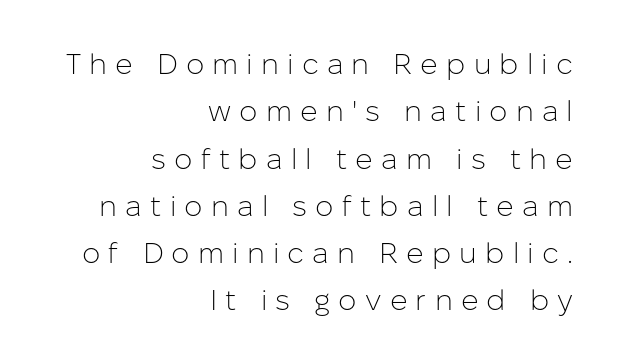
These lines sit exactly where default settings would place them. The setting favours the right margin, as signatures and pull-quotes sometimes do. The font sits on the lighter half of the weight spectrum, regular included. The face used here is proportionally spaced, like ordinary book or web type. Type without underlining.
